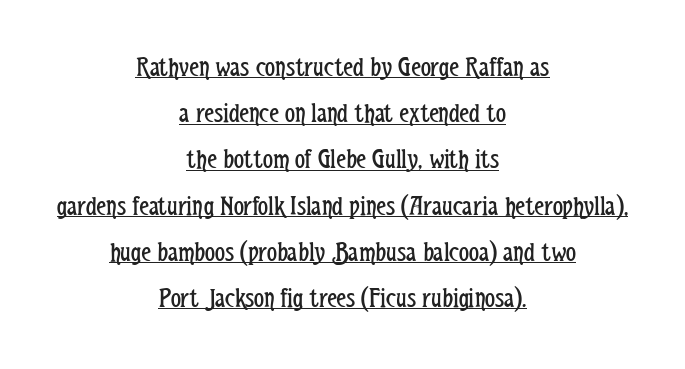
Q: Is the text bold? A: No.
Q: Is the text italic (slanted)? A: No, it is upright.
Q: Is the typeface a serif or a sans-serif typeface? A: Sans-serif.
Q: Is the text underlined? A: Yes.
Q: How is the paragraph aligned? A: Centered.
Q: Is the spacing between letters normal or unusually wide? A: Normal.
Q: Is the spacing between lines tight, normal or loose? A: Normal.
Q: Width (condensed, normal, or wide)? A: Condensed.
Q: Stroke contrast? A: Low.
Q: x-height? A: Medium.
Q: Monospaced? A: No.
